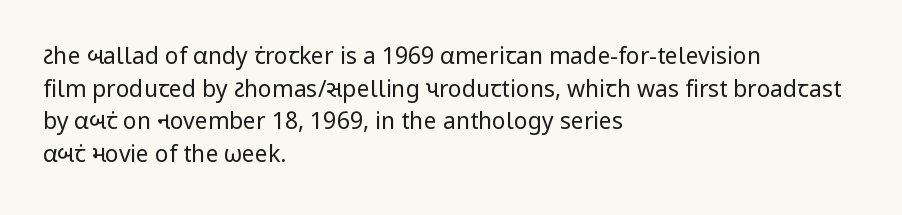
Q: Is the text bold? A: No.
Q: Is the text italic (slanted)? A: No, it is upright.
Q: Is the text underlined? A: No.
Q: How is the paragraph aligned? A: Left-aligned.
Q: Is the spacing between letters normal or unusually wide? A: Normal.
Q: Is the spacing between lines tight, normal or loose? A: Normal.
